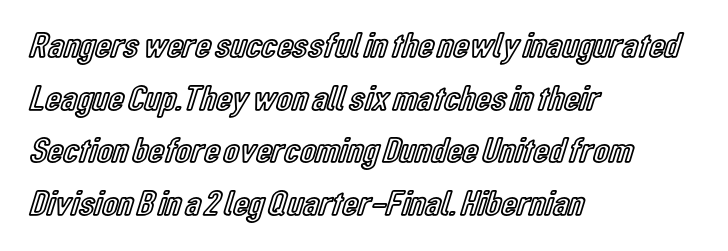
Is this a fixed-width face? No — the glyphs have proportional, varying widths. The gap between lines stays unmarked. Alignment: flush left. The designer left line spacing at the default.
